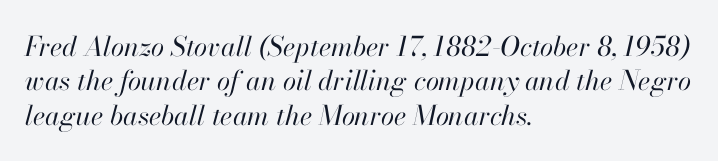
The image shows 27 px text type, italic (leaning right); set left-aligned, normal line spacing (1.27x), normal letter spacing, not underlined.
